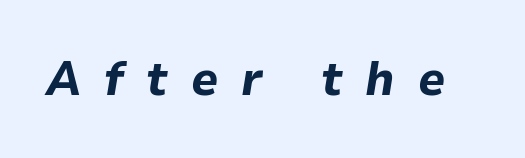
{"italic": "yes", "lean": "right", "slant_degrees": 9, "bold": "yes", "weight": "bold", "width": "normal", "stroke_contrast": "low", "x_height": "medium", "monospaced": "no", "underline": "no", "letter_spacing": "wide", "letter_spacing_em": 0.47, "glyph_px": 48}
